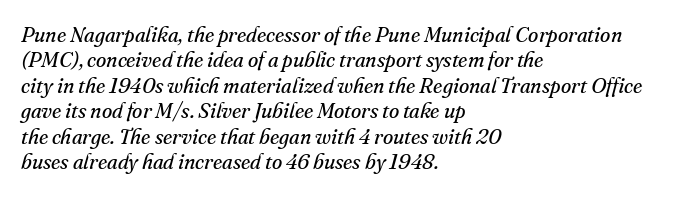
Default kerning and tracking; the words read as compact shapes. Leftover space on each line is placed entirely after the last word. Slanted lettering throughout. A clean baseline with only descenders dipping below it.
